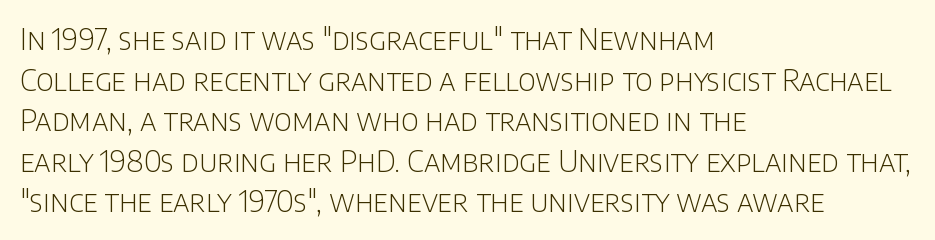
Q: Is the text bold? A: No.
Q: Is the text italic (slanted)? A: No, it is upright.
Q: Is the typeface a serif or a sans-serif typeface? A: Sans-serif.
Q: Is the text underlined? A: No.
Q: How is the paragraph aligned? A: Left-aligned.
Q: Is the spacing between letters normal or unusually wide? A: Normal.
Q: Is the spacing between lines tight, normal or loose? A: Normal.
Q: Width (condensed, normal, or wide)? A: Normal.
Q: Stroke contrast? A: Low.
Q: x-height? A: Large.
Q: Monospaced? A: No.
